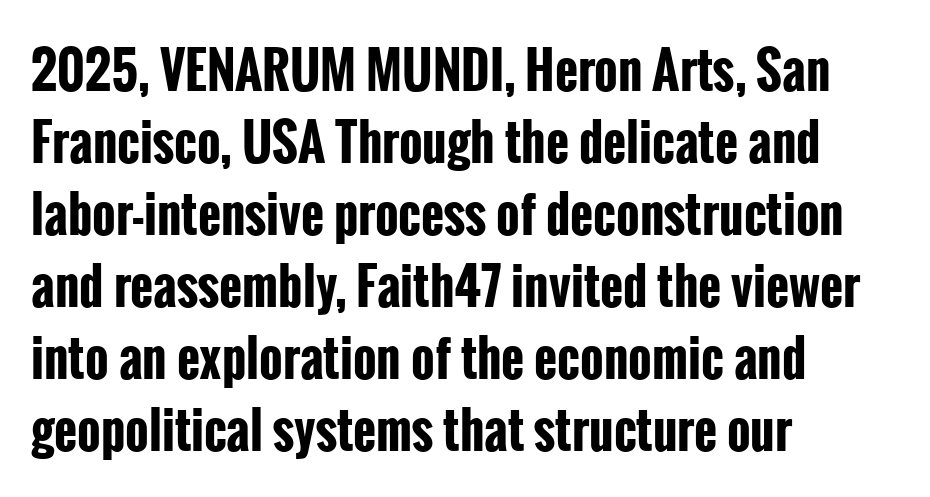
{"serif": "no", "italic": "no", "bold": "yes", "weight": "bold", "width": "condensed", "stroke_contrast": "low", "x_height": "medium", "monospaced": "no", "underline": "no", "align": "left", "line_spacing": "normal", "line_spacing_ratio": 1.44, "letter_spacing": "normal", "letter_spacing_em": 0.0, "glyph_px": 50}
